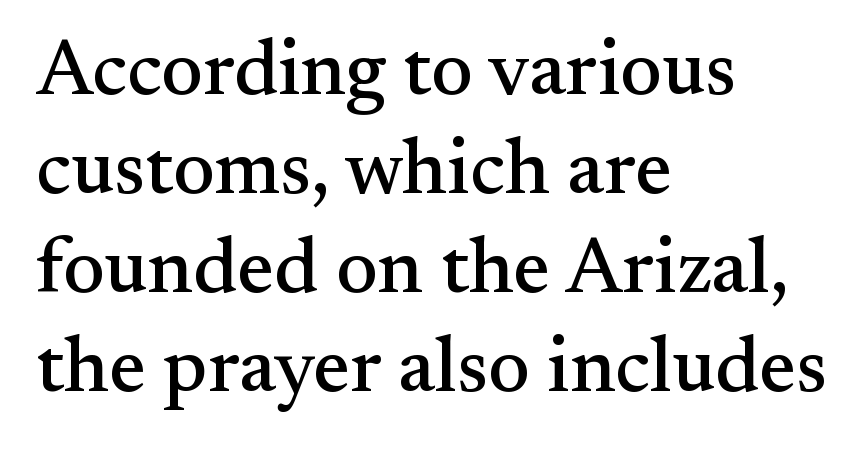
The image shows 78 px serif type, upright; set left-aligned, normal line spacing (1.27x), normal letter spacing, not underlined; medium stroke contrast and a small x-height.
